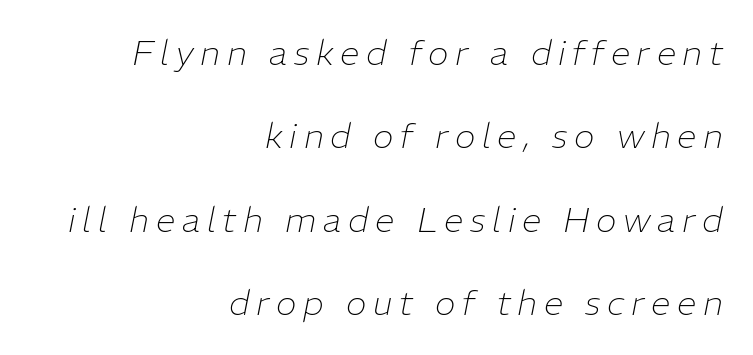
The glyphs are unaccompanied by any horizontal stroke below them. Is this a heavy cut? Hardly; it is regular or lighter. Characters are canted at an angle relative to the baseline's perpendicular. The face used here is proportionally spaced, like ordinary book or web type. A student would call this right alignment; a typographer would say flush right, rag left. Vertical spacing — loose.
